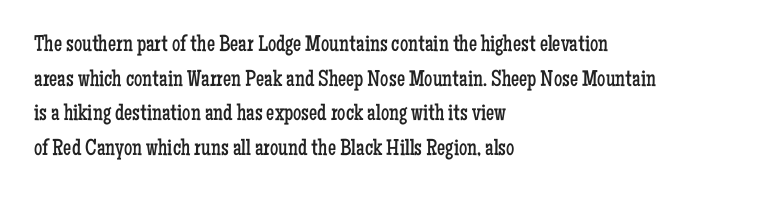
Q: Is the text bold? A: No.
Q: Is the text italic (slanted)? A: No, it is upright.
Q: Is the text underlined? A: No.
Q: How is the paragraph aligned? A: Left-aligned.
Q: Is the spacing between letters normal or unusually wide? A: Normal.
Q: Is the spacing between lines tight, normal or loose? A: Normal.
